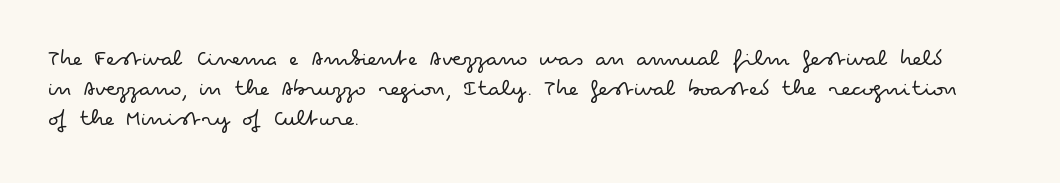
The image shows 25 px text type, upright; set left-aligned, line spacing 1.21x, normal letter spacing, not underlined.
